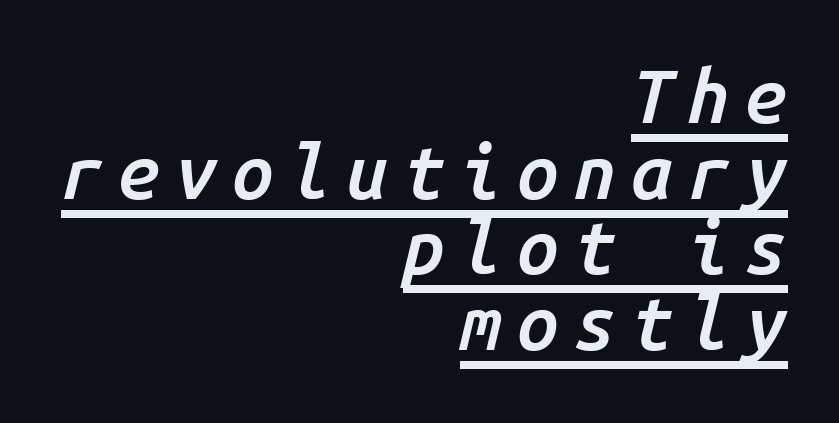
Q: Is the text bold? A: Semi-bold.
Q: Is the text italic (slanted)? A: Yes, it leans right by about 14 degrees.
Q: Is the text underlined? A: Yes.
Q: How is the paragraph aligned? A: Right-aligned.
Q: Is the spacing between letters normal or unusually wide? A: Unusually wide.
Q: Is the spacing between lines tight, normal or loose? A: Tight.
Q: Width (condensed, normal, or wide)? A: Normal.
Q: Stroke contrast? A: Low.
Q: x-height? A: Medium.
Q: Monospaced? A: Yes.
